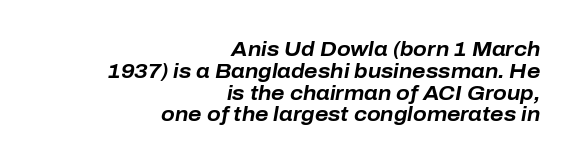
{"italic": "yes", "lean": "right", "slant_degrees": 10, "bold": "yes", "underline": "no", "align": "right", "line_spacing": "tight", "line_spacing_ratio": 1.09, "letter_spacing": "normal", "letter_spacing_em": 0.0, "glyph_px": 20}
